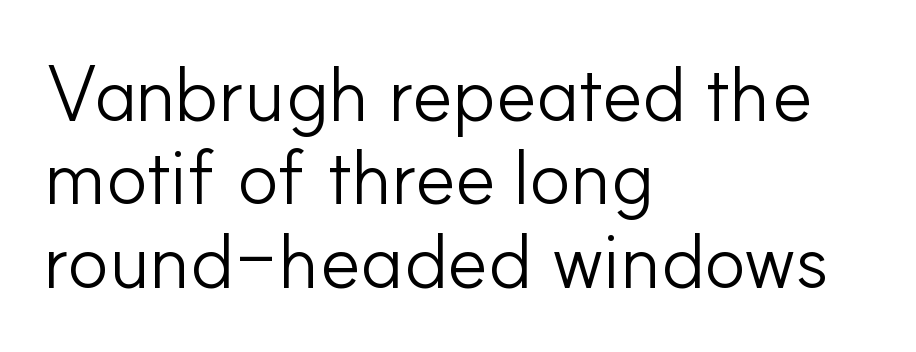
{"serif": "no", "italic": "no", "bold": "no", "weight": "light", "width": "normal", "stroke_contrast": "low", "x_height": "small", "monospaced": "no", "underline": "no", "align": "left", "line_spacing": "tight", "line_spacing_ratio": 1.07, "letter_spacing": "normal", "letter_spacing_em": 0.0, "glyph_px": 78}
